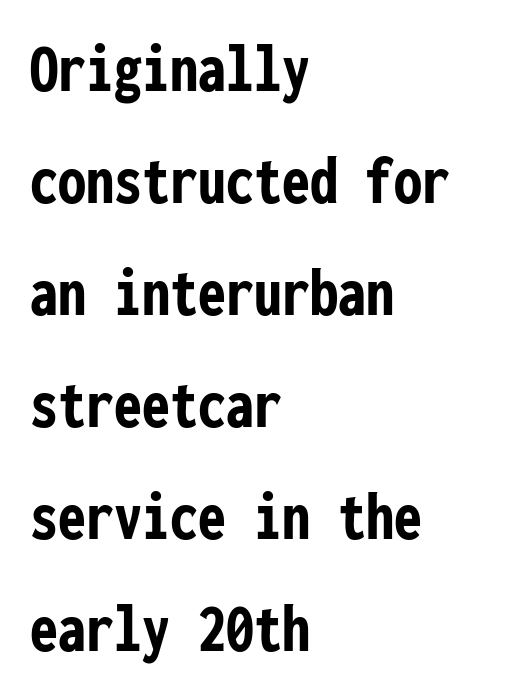
Q: Is the text bold? A: Yes.
Q: Is the text italic (slanted)? A: No, it is upright.
Q: Is the typeface a serif or a sans-serif typeface? A: Sans-serif.
Q: Is the text underlined? A: No.
Q: How is the paragraph aligned? A: Left-aligned.
Q: Is the spacing between letters normal or unusually wide? A: Normal.
Q: Is the spacing between lines tight, normal or loose? A: Normal.
Q: Width (condensed, normal, or wide)? A: Condensed.
Q: Stroke contrast? A: Low.
Q: x-height? A: Medium.
Q: Monospaced? A: Yes.
